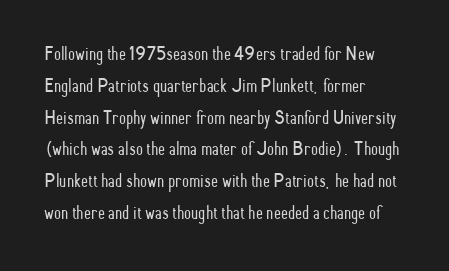
Q: Is the text bold? A: No.
Q: Is the text italic (slanted)? A: No, it is upright.
Q: Is the text underlined? A: No.
Q: How is the paragraph aligned? A: Left-aligned.
Q: Is the spacing between letters normal or unusually wide? A: Normal.
Q: Is the spacing between lines tight, normal or loose? A: Normal.
